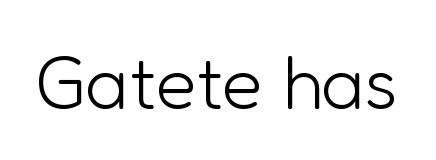
{"serif": "no", "italic": "no", "bold": "no", "weight": "light", "width": "normal", "stroke_contrast": "low", "x_height": "medium", "monospaced": "no", "underline": "no", "letter_spacing": "normal", "letter_spacing_em": 0.0, "glyph_px": 75}
